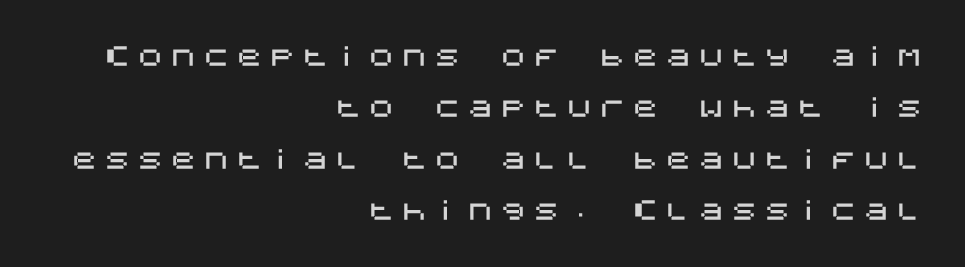
Plain, unruled lines of type. Students, note that the glyphs here are deliberately spaced far apart. Style check: upright. Right-aligned paragraph, ragged on the left. The rendering uses a large line-height, opening up the rows.
